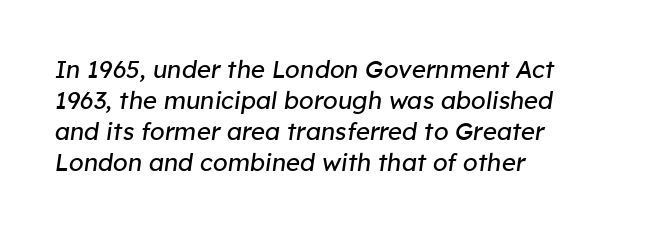
Q: Is the text bold? A: No.
Q: Is the text italic (slanted)? A: Yes, it leans right by about 8 degrees.
Q: Is the text underlined? A: No.
Q: How is the paragraph aligned? A: Left-aligned.
Q: Is the spacing between letters normal or unusually wide? A: Normal.
Q: Is the spacing between lines tight, normal or loose? A: Normal.
